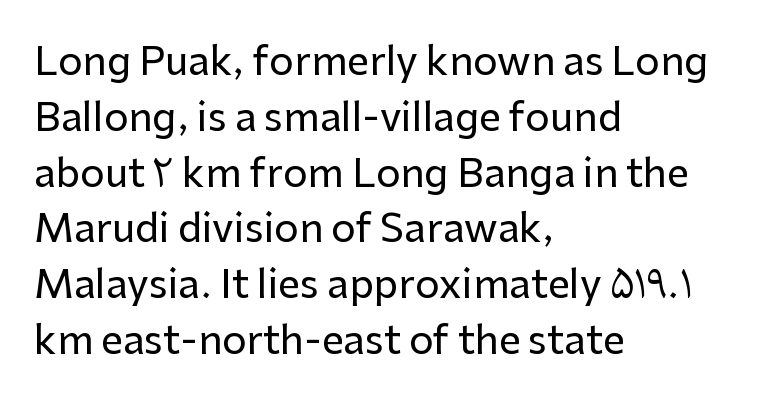
In terms of posture, this sample is upright. A typesetter would call this proportional, since set widths differ per character. Tracking here is standard; glyphs follow each other at the usual distance. Clear beneath every line of the passage. This rendering employs a face without finishing strokes, i.e., a sans-serif. Regarding leading, the lines here are spaced in the standard way.
